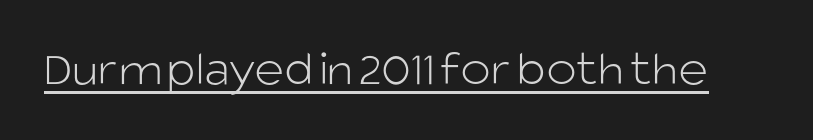
The image shows 51 px light sans-serif type, upright; set normal letter spacing, underlined; low stroke contrast and a large x-height.
